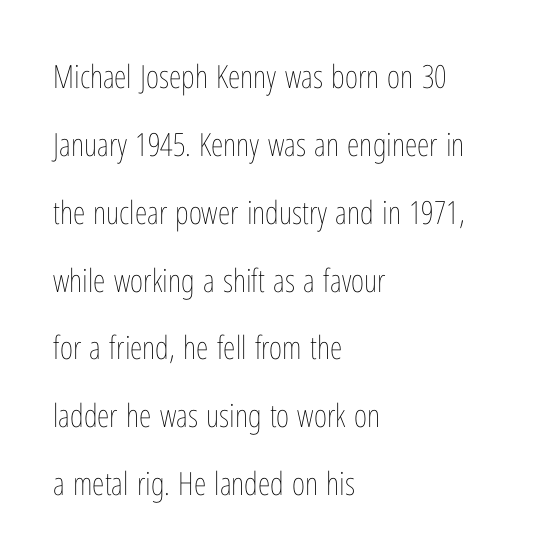
Alignment: flush left. The foot of each line stays bare and open. The passage shown is not bold in any degree. Default kerning and tracking; the words read as compact shapes. Think of a printed novel: that variable character pitch is what you see here.
